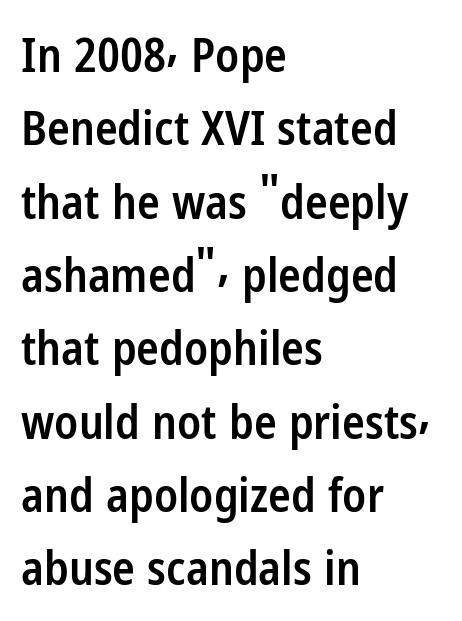
{"serif": "no", "italic": "no", "bold": "semi", "weight": "semibold", "width": "condensed", "stroke_contrast": "low", "x_height": "medium", "monospaced": "no", "underline": "no", "align": "left", "line_spacing": "normal", "line_spacing_ratio": 1.56, "letter_spacing": "normal", "letter_spacing_em": 0.0, "glyph_px": 47}
